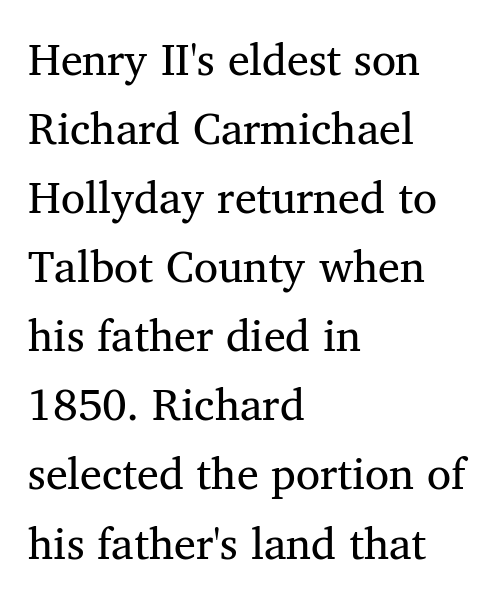
Q: Is the text bold? A: No.
Q: Is the text italic (slanted)? A: No, it is upright.
Q: Is the typeface a serif or a sans-serif typeface? A: Serif.
Q: Is the text underlined? A: No.
Q: How is the paragraph aligned? A: Left-aligned.
Q: Is the spacing between letters normal or unusually wide? A: Normal.
Q: Is the spacing between lines tight, normal or loose? A: Normal.
Q: Width (condensed, normal, or wide)? A: Normal.
Q: Stroke contrast? A: Medium.
Q: x-height? A: Medium.
Q: Monospaced? A: No.
